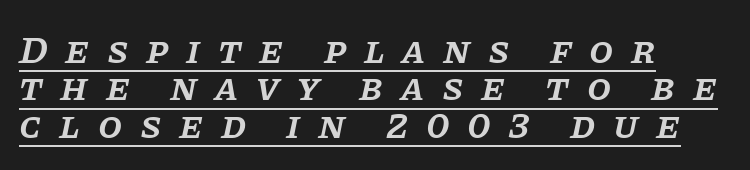
Q: Is the text bold? A: Semi-bold.
Q: Is the text italic (slanted)? A: Yes, it leans right by about 11 degrees.
Q: Is the typeface a serif or a sans-serif typeface? A: Serif.
Q: Is the text underlined? A: Yes.
Q: How is the paragraph aligned? A: Left-aligned.
Q: Is the spacing between letters normal or unusually wide? A: Unusually wide.
Q: Is the spacing between lines tight, normal or loose? A: Tight.
Q: Width (condensed, normal, or wide)? A: Normal.
Q: Stroke contrast? A: Low.
Q: x-height? A: Large.
Q: Monospaced? A: No.
